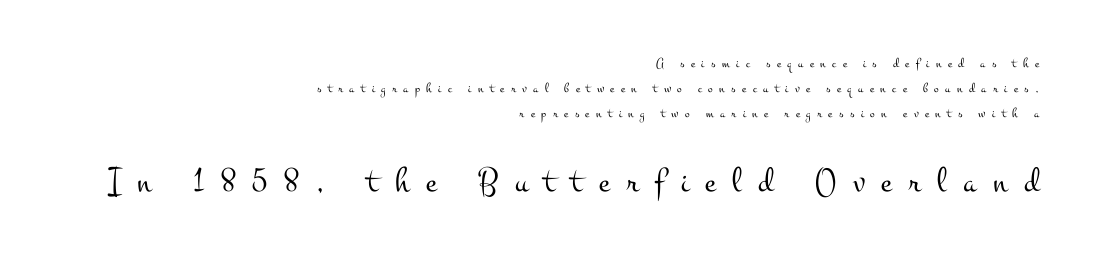
Note: smaller setting up top, larger setting below. Visually the block forms a straight wall on the right and a jagged coastline on the left. Vertical stems look standard width or narrower in stroke. The letters are spread apart with noticeably loose tracking. Beneath every word, the page is bare.
